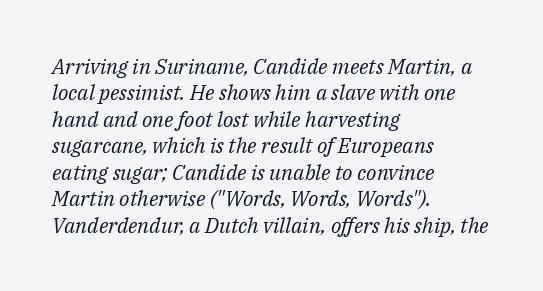
The font is comparable to plain body text, perhaps lighter. Lines of text with bare space underneath. It's the slanting kind of type. The type is set solid horizontally, with unmodified tracking. The rendering uses a moderate line-height, typical for paragraphs. Alignment: flush left.
